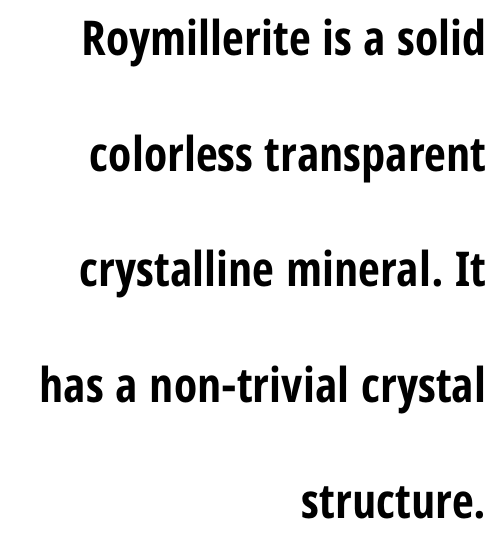
The image shows 48 px bold, condensed sans-serif type, upright; set right-aligned, loose line spacing (2.41x), normal letter spacing, not underlined; low stroke contrast and a medium x-height.
